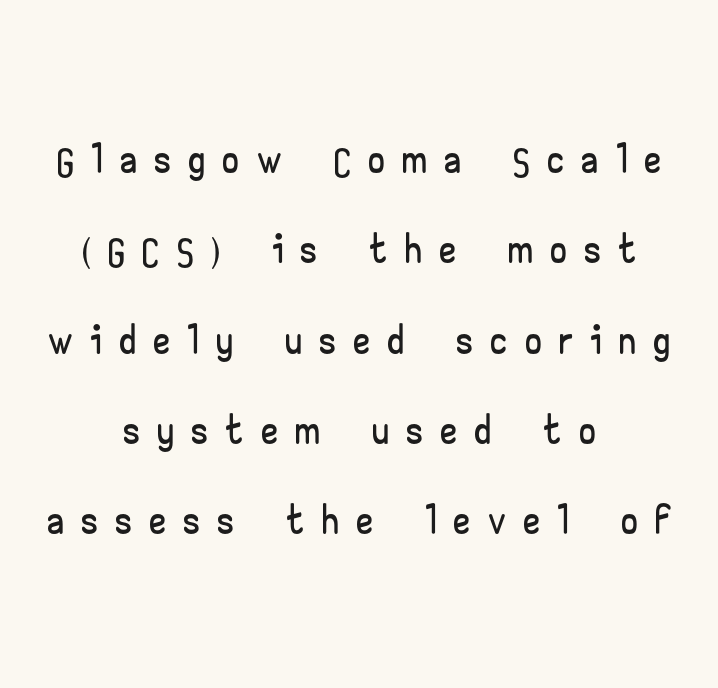
Proportional: the letters do not fall into vertical columns. Caption: multi-line text, centered on the measure. Italic: no, the glyphs are upright roman. The tracking jumps out immediately: characters are airy and widely separated.
